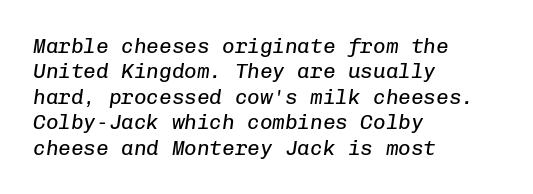
The image shows 21 px text type, italic (leaning right); set left-aligned, line spacing 1.21x, normal letter spacing, not underlined.
